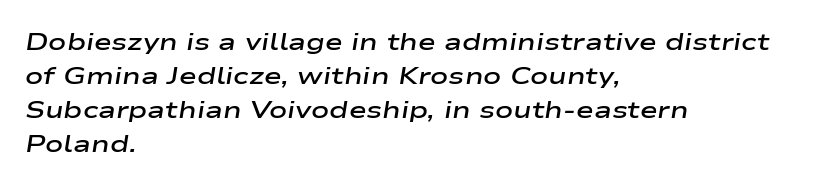
{"italic": "yes", "lean": "right", "slant_degrees": 9, "bold": "semi", "underline": "no", "align": "left", "line_spacing": "normal", "line_spacing_ratio": 1.41, "letter_spacing": "normal", "letter_spacing_em": 0.0, "glyph_px": 24}
